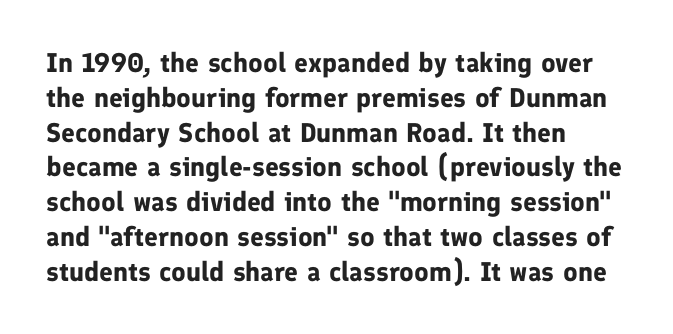
{"italic": "no", "bold": "yes", "underline": "no", "align": "left", "line_spacing": "normal", "line_spacing_ratio": 1.29, "letter_spacing": "normal", "letter_spacing_em": 0.0, "glyph_px": 27}
